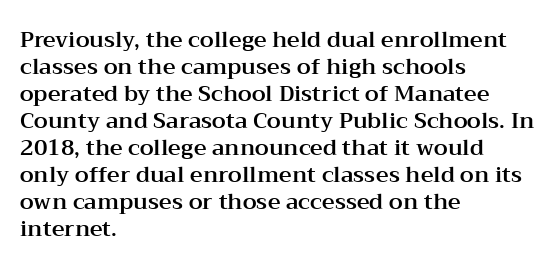
Q: Is the text italic (slanted)? A: No, it is upright.
Q: Is the text underlined? A: No.
Q: How is the paragraph aligned? A: Left-aligned.
Q: Is the spacing between letters normal or unusually wide? A: Normal.
